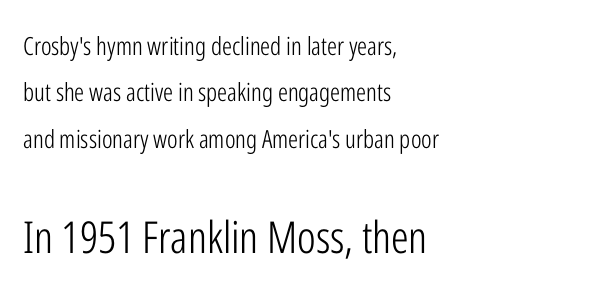
Q: Is the text bold? A: No.
Q: Is the text italic (slanted)? A: No, it is upright.
Q: Is the typeface a serif or a sans-serif typeface? A: Sans-serif.
Q: Is the text underlined? A: No.
Q: How is the paragraph aligned? A: Left-aligned.
Q: Is the spacing between letters normal or unusually wide? A: Normal.
Q: Which block of text is set in a larger size, the first (top) or the second (bottom)? A: The second (bottom) one.
Q: Width (condensed, normal, or wide)? A: Condensed.
Q: Stroke contrast? A: Low.
Q: x-height? A: Medium.
Q: Monospaced? A: No.
